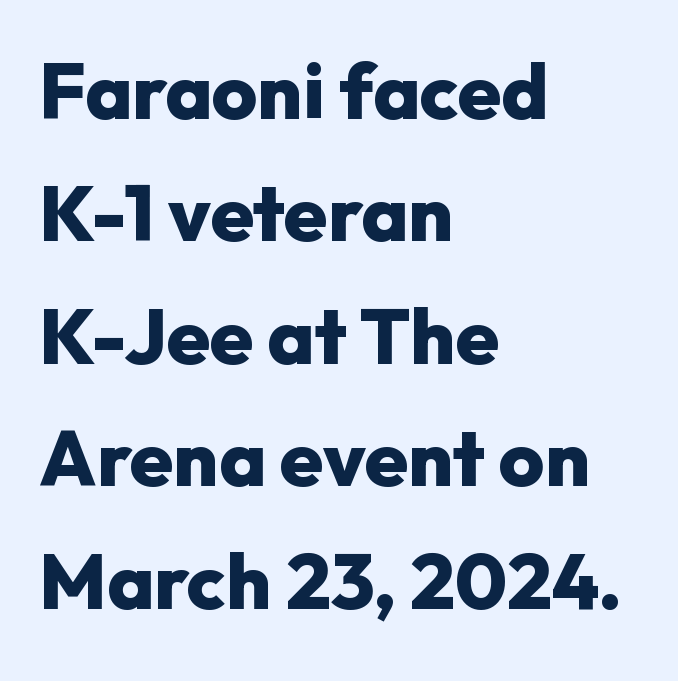
{"serif": "no", "italic": "no", "bold": "yes", "weight": "heavy", "width": "normal", "stroke_contrast": "low", "x_height": "medium", "monospaced": "no", "underline": "no", "align": "left", "line_spacing": "normal", "line_spacing_ratio": 1.57, "letter_spacing": "normal", "letter_spacing_em": 0.0, "glyph_px": 78}
